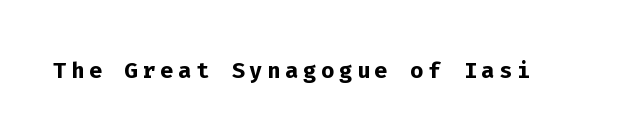
Summary of weight: heavy, a full bold. The letters march in equal steps, a hallmark of fixed-pitch type. Letters rest on an invisible, unmarked baseline. In terms of posture, this sample is upright. The glyphs in this specimen are sans serif.
